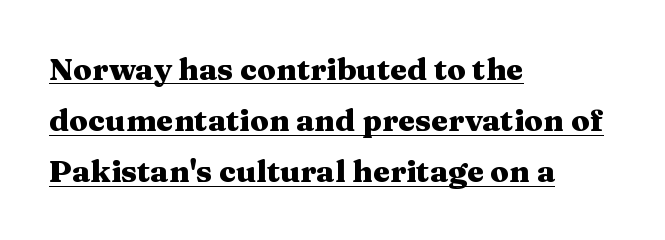
Q: Is the text bold? A: Yes.
Q: Is the text italic (slanted)? A: No, it is upright.
Q: Is the typeface a serif or a sans-serif typeface? A: Serif.
Q: Is the text underlined? A: Yes.
Q: How is the paragraph aligned? A: Left-aligned.
Q: Is the spacing between letters normal or unusually wide? A: Normal.
Q: Is the spacing between lines tight, normal or loose? A: Normal.
Q: Width (condensed, normal, or wide)? A: Wide.
Q: Stroke contrast? A: Medium.
Q: x-height? A: Medium.
Q: Monospaced? A: No.
